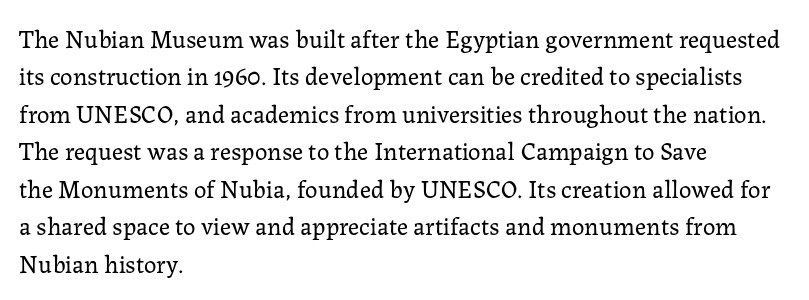
{"italic": "no", "bold": "no", "underline": "no", "align": "left", "line_spacing": "normal", "line_spacing_ratio": 1.5, "letter_spacing": "normal", "letter_spacing_em": 0.0, "glyph_px": 25}
